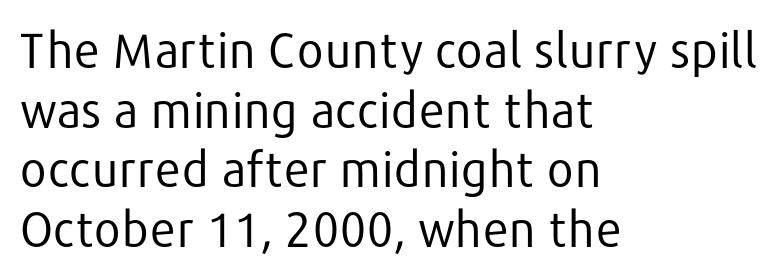
Does extra space separate the letters? No, they use regular spacing. Serif or sans? Sans — the stroke terminals are bare. The rendering uses natural spacing where letterforms have individual widths. The string is rendered with underlining switched off. Stems and bowls with no extra thickness — not bold.
